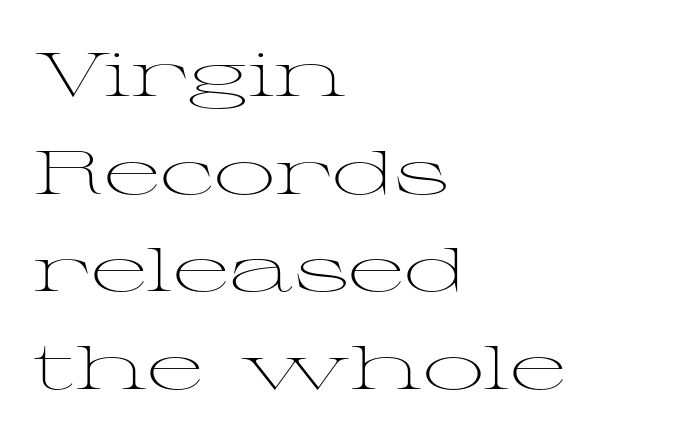
{"serif": "yes", "italic": "no", "bold": "no", "weight": "light", "width": "wide", "stroke_contrast": "medium", "x_height": "medium", "monospaced": "no", "underline": "no", "align": "left", "line_spacing": "normal", "line_spacing_ratio": 1.6, "letter_spacing": "normal", "letter_spacing_em": 0.0, "glyph_px": 61}
